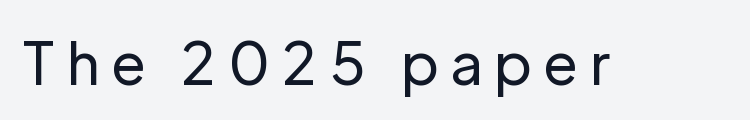
The image shows 58 px regular-weight sans-serif type, upright; set unusually wide letter spacing (+0.22 em), not underlined; low stroke contrast and a medium x-height.
